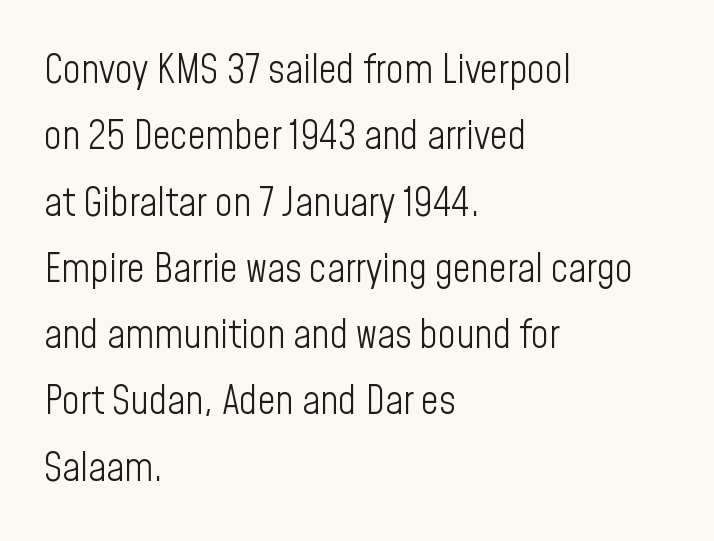
The image shows 39 px light, condensed sans-serif type, upright; set left-aligned, normal line spacing (1.7x), normal letter spacing, not underlined; low stroke contrast and a medium x-height.
